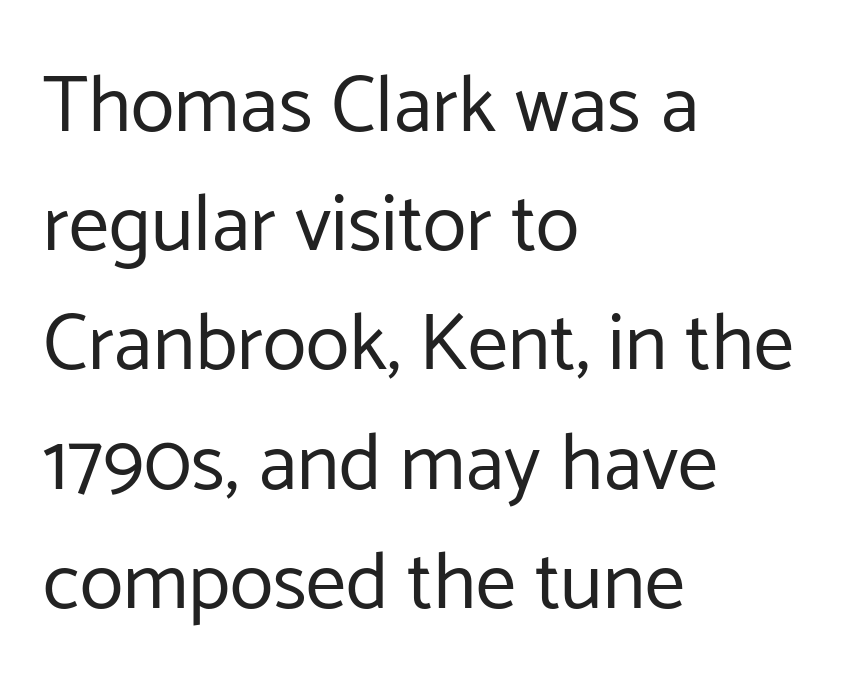
Rows of type keep a routine distance in the vertical direction. Plain, unruled lines of type. In terms of letterspacing, this is plain default setting. Visually the block forms a straight wall on the left and a jagged coastline on the right.
